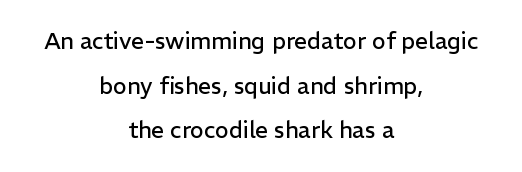
The image shows 23 px text type, upright; set centered, loose line spacing (1.94x), normal letter spacing, not underlined.
